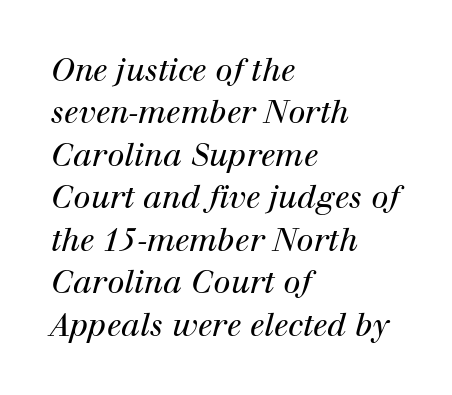
{"serif": "yes", "italic": "yes", "lean": "right", "slant_degrees": 12, "bold": "no", "weight": "regular", "width": "normal", "stroke_contrast": "high", "x_height": "medium", "monospaced": "no", "underline": "no", "align": "left", "line_spacing": "normal", "line_spacing_ratio": 1.37, "letter_spacing": "normal", "letter_spacing_em": 0.0, "glyph_px": 31}
